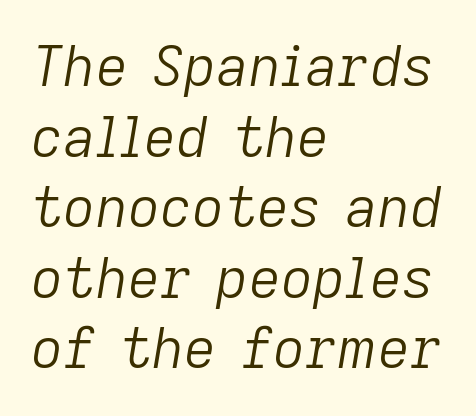
{"italic": "yes", "lean": "right", "slant_degrees": 9, "bold": "no", "weight": "light", "width": "normal", "stroke_contrast": "low", "x_height": "medium", "monospaced": "no", "underline": "no", "align": "left", "line_spacing": "normal", "line_spacing_ratio": 1.26, "letter_spacing": "normal", "letter_spacing_em": 0.0, "glyph_px": 56}
